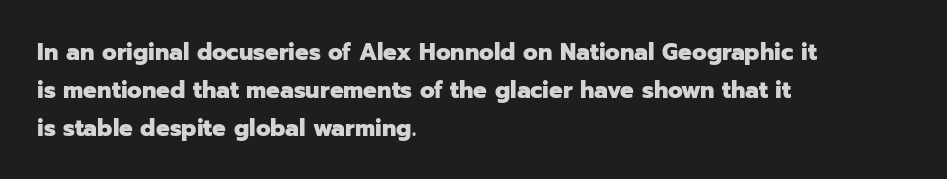
The image shows 24 px bold type, upright; set left-aligned, normal line spacing (1.58x), normal letter spacing, not underlined.
